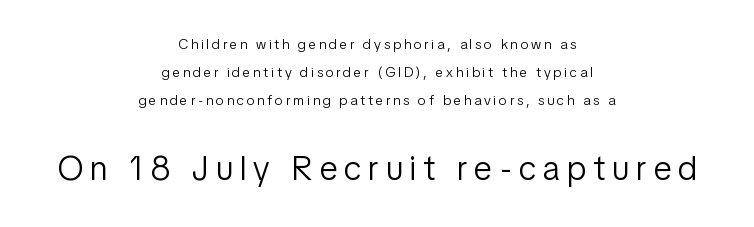
Descender tails drop into unmarked territory. The letterforms sit at book weight or below. Check where the strokes stop: nothing finishes them off — pure sans. The lines are spread far apart with generous leading. You can tell it's not italic because the verticals are truly vertical.
